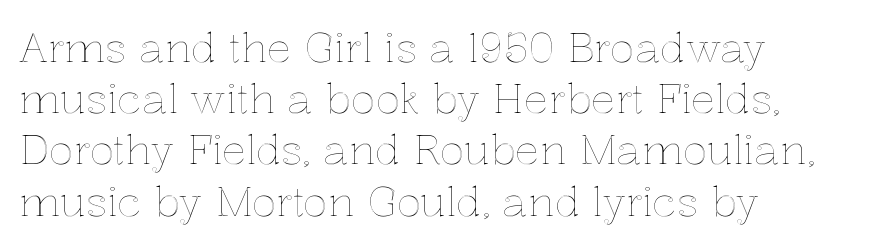
The image shows 41 px text type, upright; set left-aligned, normal line spacing (1.25x), normal letter spacing, not underlined; a medium x-height.
